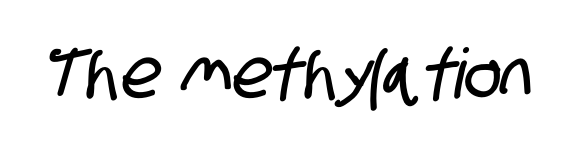
Bare-footed words on every line. The line texture is even and compact thanks to regular tracking. The passage shown is typeset with a sans-serif family. Spacing verdict: proportional, widths tailored to each character.
